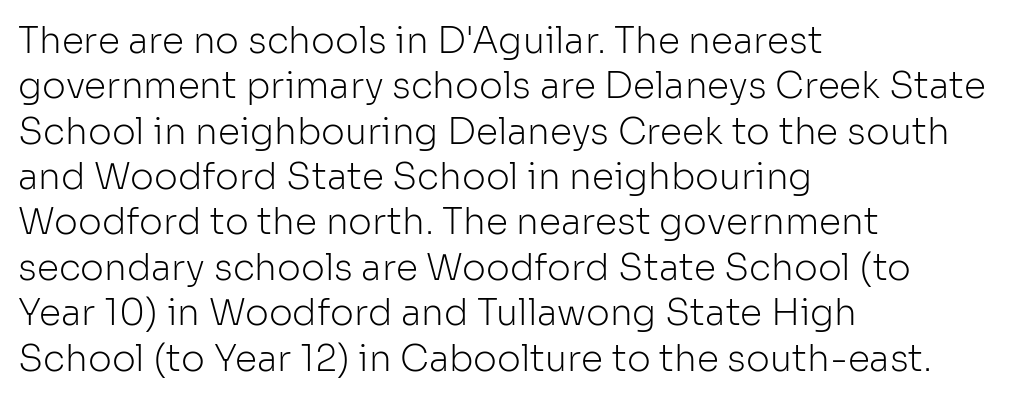
Q: Is the text bold? A: No.
Q: Is the text italic (slanted)? A: No, it is upright.
Q: Is the typeface a serif or a sans-serif typeface? A: Sans-serif.
Q: Is the text underlined? A: No.
Q: How is the paragraph aligned? A: Left-aligned.
Q: Is the spacing between letters normal or unusually wide? A: Normal.
Q: Is the spacing between lines tight, normal or loose? A: Normal.
Q: Width (condensed, normal, or wide)? A: Normal.
Q: Stroke contrast? A: Low.
Q: x-height? A: Medium.
Q: Monospaced? A: No.
